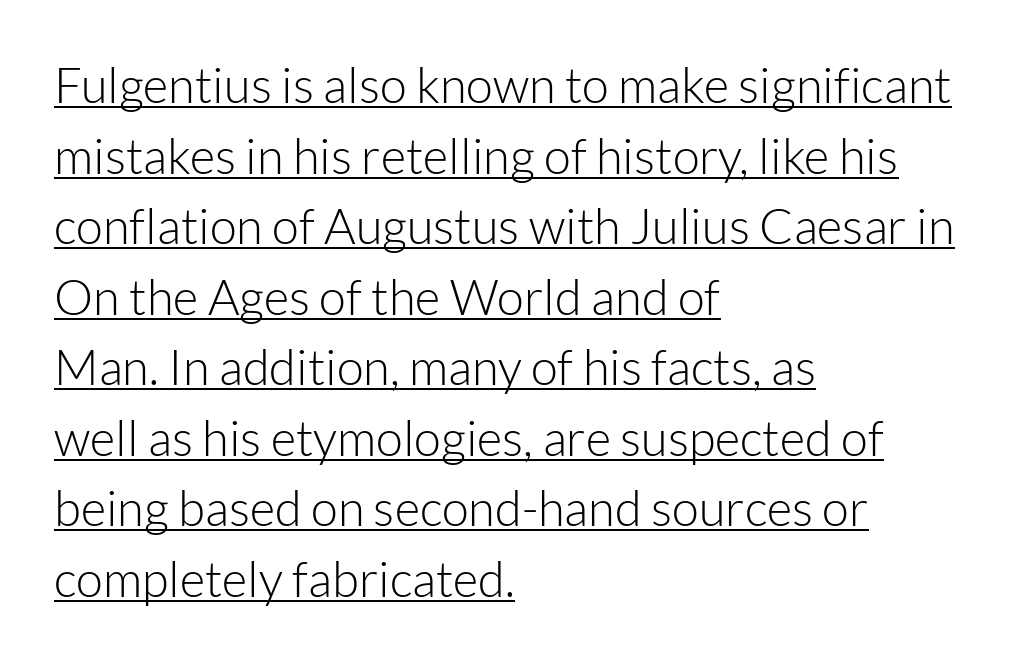
{"serif": "no", "italic": "no", "bold": "no", "weight": "light", "width": "normal", "stroke_contrast": "low", "x_height": "medium", "monospaced": "no", "underline": "yes", "align": "left", "line_spacing": "normal", "line_spacing_ratio": 1.44, "letter_spacing": "normal", "letter_spacing_em": 0.0, "glyph_px": 49}
